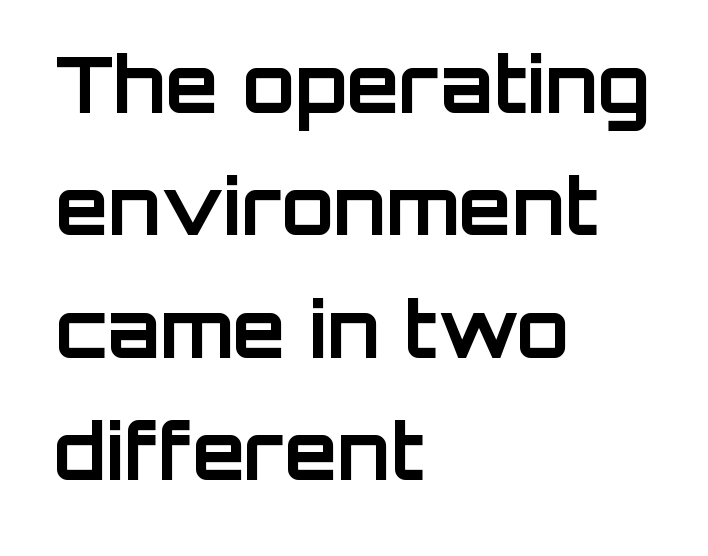
Q: Is the text bold? A: Yes.
Q: Is the text italic (slanted)? A: No, it is upright.
Q: Is the typeface a serif or a sans-serif typeface? A: Sans-serif.
Q: Is the text underlined? A: No.
Q: How is the paragraph aligned? A: Left-aligned.
Q: Is the spacing between letters normal or unusually wide? A: Normal.
Q: Is the spacing between lines tight, normal or loose? A: Normal.
Q: Width (condensed, normal, or wide)? A: Normal.
Q: Stroke contrast? A: Low.
Q: x-height? A: Large.
Q: Monospaced? A: No.
